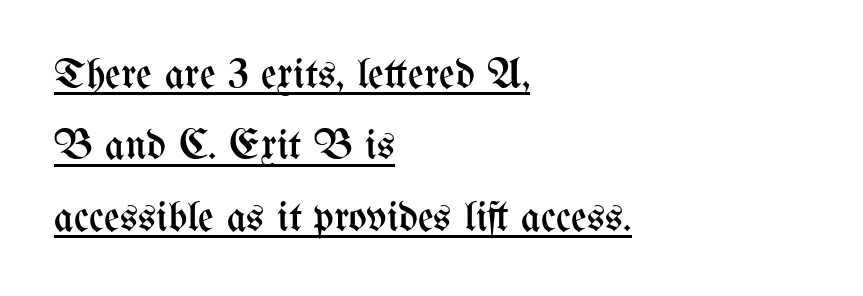
The image shows 43 px regular-weight, condensed type, upright; set left-aligned, normal line spacing (1.66x), normal letter spacing, underlined; medium stroke contrast and a medium x-height.
